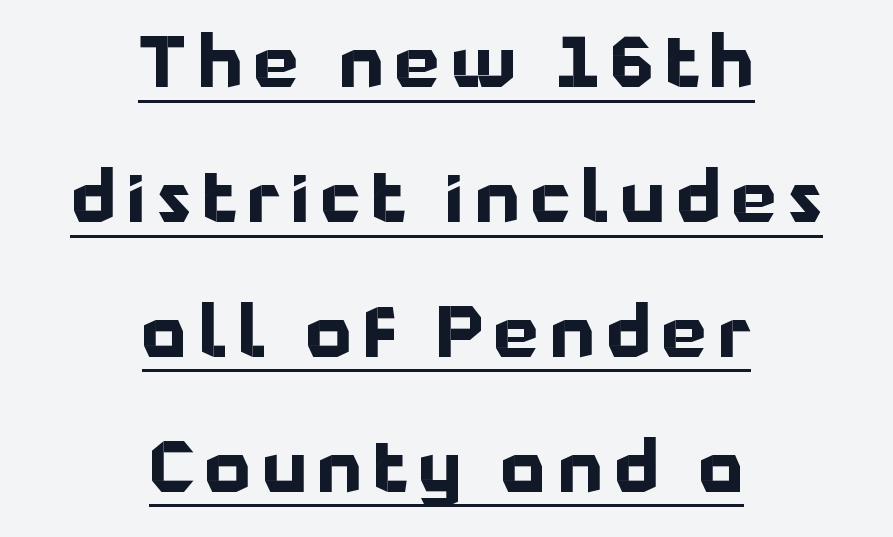
Q: Is the text bold? A: Yes.
Q: Is the text italic (slanted)? A: No, it is upright.
Q: Is the typeface a serif or a sans-serif typeface? A: Sans-serif.
Q: Is the text underlined? A: Yes.
Q: How is the paragraph aligned? A: Centered.
Q: Is the spacing between lines tight, normal or loose? A: Loose.
Q: Width (condensed, normal, or wide)? A: Normal.
Q: Stroke contrast? A: Low.
Q: x-height? A: Medium.
Q: Monospaced? A: No.
